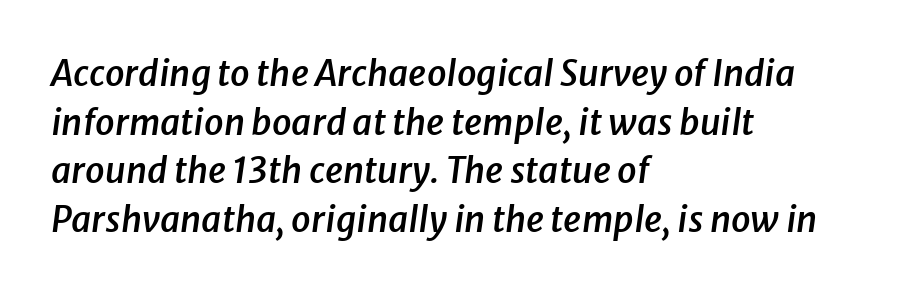
{"italic": "yes", "lean": "right", "slant_degrees": 8, "bold": "semi", "weight": "semibold", "width": "normal", "stroke_contrast": "low", "x_height": "medium", "monospaced": "no", "underline": "no", "align": "left", "line_spacing": "normal", "line_spacing_ratio": 1.39, "letter_spacing": "normal", "letter_spacing_em": 0.0, "glyph_px": 35}
